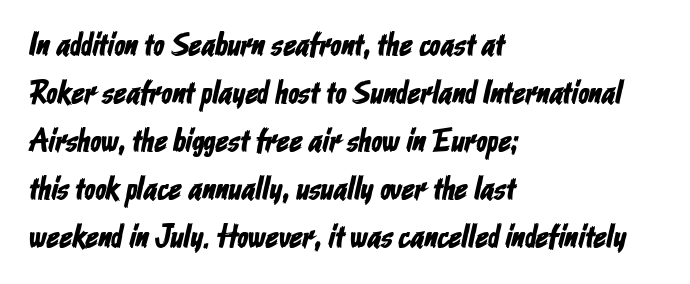
Q: Is the typeface a serif or a sans-serif typeface? A: Sans-serif.
Q: Is the text underlined? A: No.
Q: How is the paragraph aligned? A: Left-aligned.
Q: Is the spacing between letters normal or unusually wide? A: Normal.
Q: Is the spacing between lines tight, normal or loose? A: Normal.
Q: Width (condensed, normal, or wide)? A: Condensed.
Q: Stroke contrast? A: Low.
Q: x-height? A: Medium.
Q: Monospaced? A: No.
